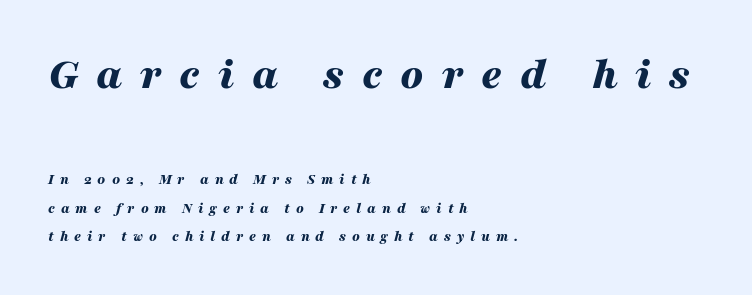
The image shows 45 px bold, wide type, italic (leaning right); set left-aligned, loose line spacing (1.91x), unusually wide letter spacing (+0.39 em), not underlined; the first (top) block is 3.0x larger; medium stroke contrast and a medium x-height.
